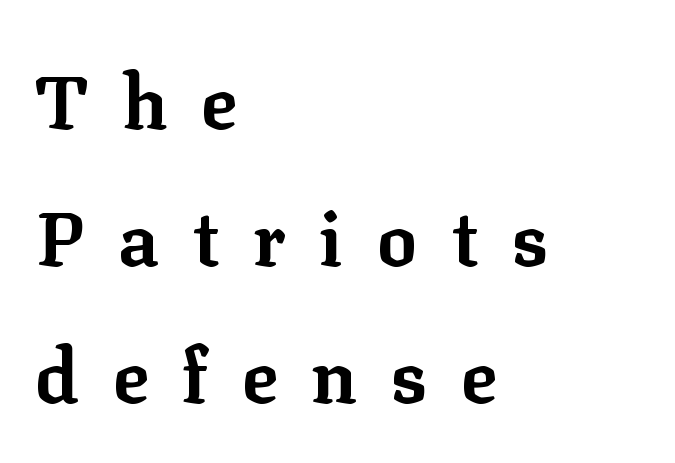
Clear beneath every line of the passage. The setting favours the left margin, as ordinary paragraphs usually do. Do the letters lean? They stand straight. On the weight axis this lands at bold, roughly 700. Does extra space separate the letters? Yes, quite a lot of it.
